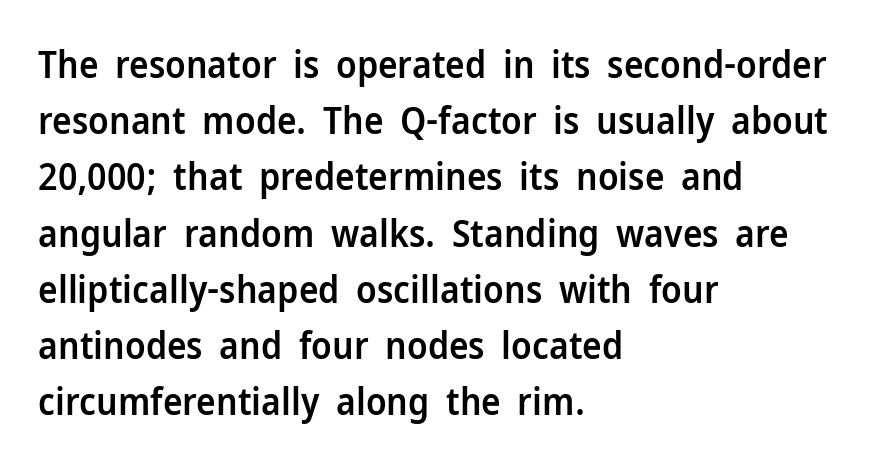
{"serif": "no", "italic": "no", "bold": "semi", "weight": "semibold", "width": "normal", "stroke_contrast": "low", "x_height": "medium", "monospaced": "no", "underline": "no", "align": "left", "line_spacing": "normal", "line_spacing_ratio": 1.52, "letter_spacing": "normal", "letter_spacing_em": 0.0, "glyph_px": 37}
